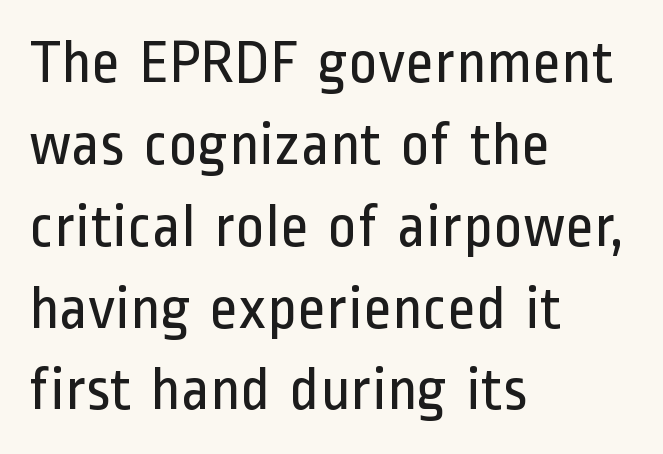
The image shows 62 px regular-weight, condensed sans-serif type, upright; set left-aligned, normal line spacing (1.32x), normal letter spacing, not underlined; low stroke contrast and a medium x-height.
